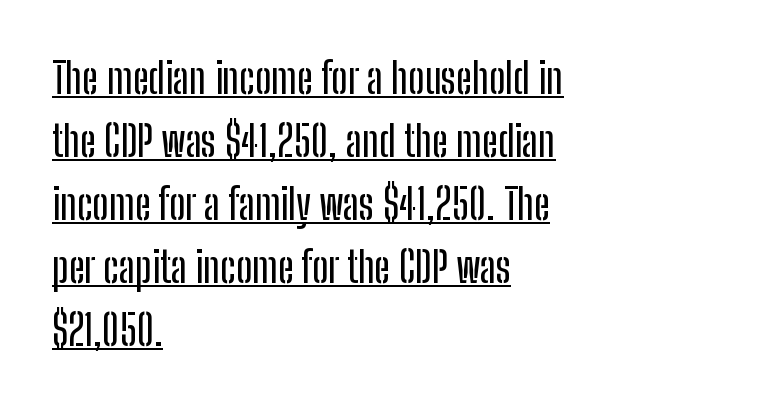
Underlined type. This sample has the flowing, uneven cadence of proportional lettering. The specimen reads as upright at a glance. Short and long lines alike share a common starting point at left. This is sans-serif lettering, the kind often seen on screens and signage. The lines sit at an ordinary, default distance from one another.
